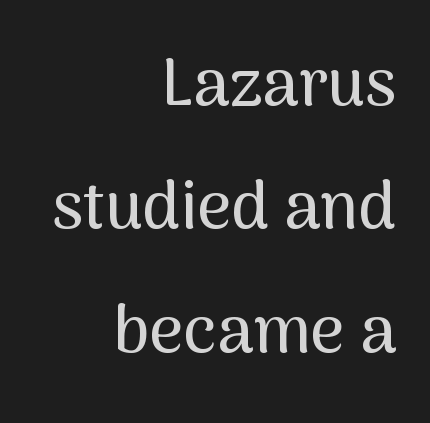
{"serif": "no", "italic": "no", "width": "normal", "stroke_contrast": "medium", "x_height": "medium", "monospaced": "no", "underline": "no", "align": "right", "line_spacing_ratio": 1.87, "letter_spacing": "normal", "letter_spacing_em": 0.0, "glyph_px": 66}
